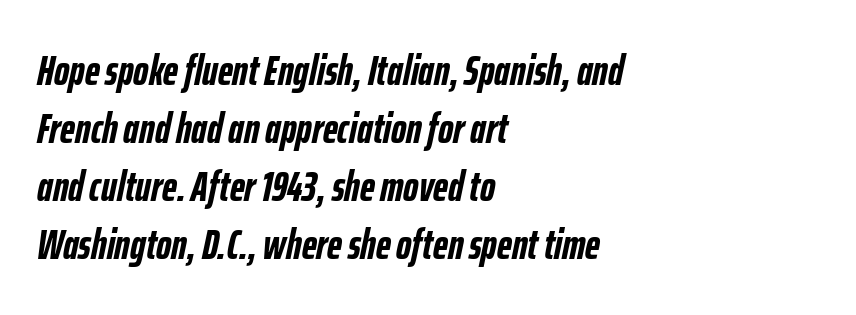
The image shows 42 px semibold, condensed type, italic (leaning right); set left-aligned, normal line spacing (1.38x), normal letter spacing, not underlined; low stroke contrast and a medium x-height.
